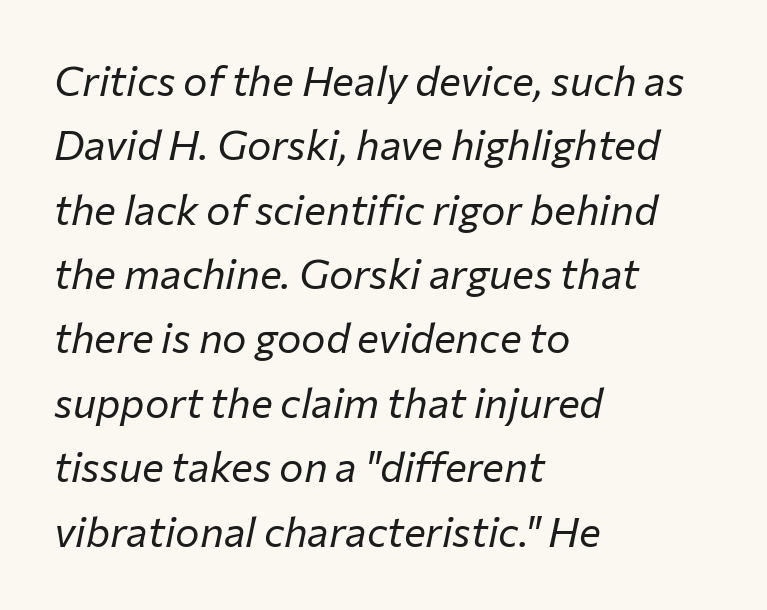
{"italic": "yes", "lean": "right", "slant_degrees": 12, "bold": "no", "weight": "regular", "width": "normal", "stroke_contrast": "low", "x_height": "medium", "monospaced": "no", "underline": "no", "align": "left", "line_spacing": "normal", "line_spacing_ratio": 1.57, "letter_spacing": "normal", "letter_spacing_em": 0.0, "glyph_px": 41}
